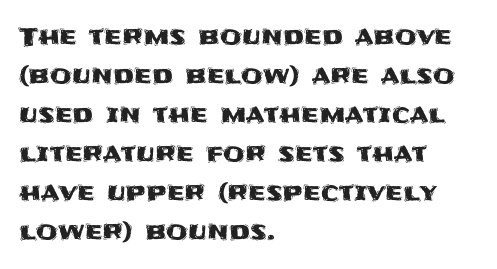
The image shows 25 px text type, upright; set left-aligned, normal line spacing (1.56x), normal letter spacing, not underlined.
